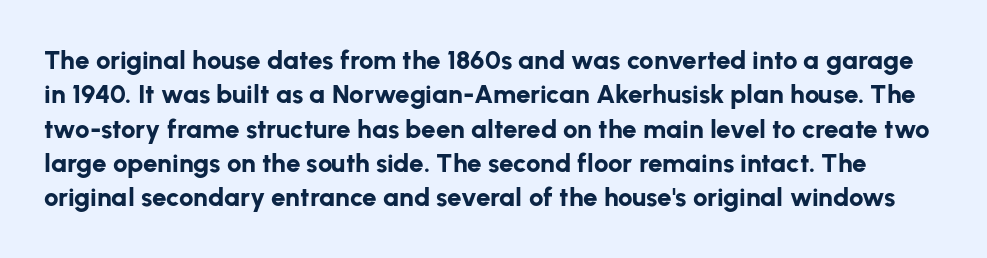
The strokes are fattened all the way to bold. Lines of text with bare space underneath. In terms of posture, this sample is upright. The gaps between neighbouring characters are ordinary and unremarkable.
